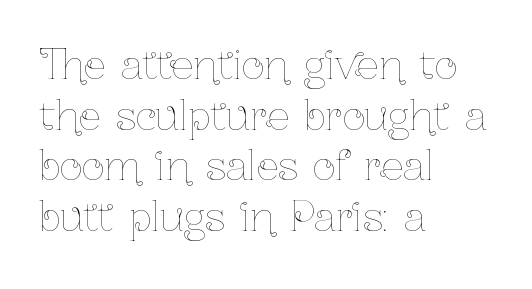
Q: Is the text bold? A: No.
Q: Is the text italic (slanted)? A: No, it is upright.
Q: Is the text underlined? A: No.
Q: How is the paragraph aligned? A: Left-aligned.
Q: Is the spacing between letters normal or unusually wide? A: Normal.
Q: Is the spacing between lines tight, normal or loose? A: Normal.
Q: Width (condensed, normal, or wide)? A: Condensed.
Q: Stroke contrast? A: Low.
Q: x-height? A: Medium.
Q: Monospaced? A: No.
